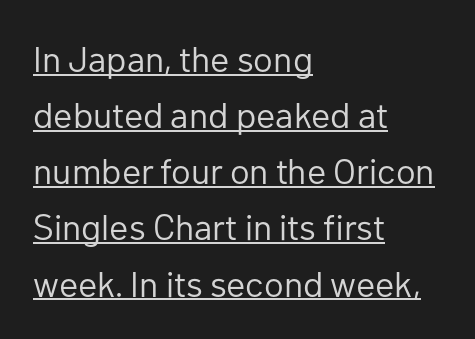
{"serif": "no", "italic": "no", "bold": "no", "weight": "regular", "width": "normal", "stroke_contrast": "low", "x_height": "medium", "monospaced": "no", "underline": "yes", "align": "left", "line_spacing": "normal", "line_spacing_ratio": 1.56, "letter_spacing": "normal", "letter_spacing_em": 0.0, "glyph_px": 36}
